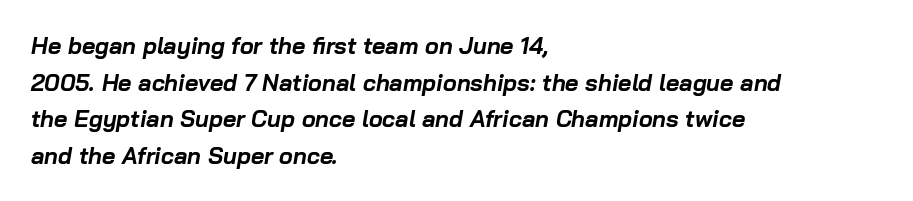
{"italic": "yes", "lean": "right", "slant_degrees": 10, "bold": "yes", "underline": "no", "align": "left", "line_spacing": "normal", "line_spacing_ratio": 1.59, "letter_spacing": "normal", "letter_spacing_em": 0.0, "glyph_px": 23}
